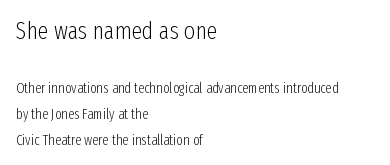
Q: Is the text bold? A: No.
Q: Is the text italic (slanted)? A: No, it is upright.
Q: Is the text underlined? A: No.
Q: How is the paragraph aligned? A: Left-aligned.
Q: Is the spacing between letters normal or unusually wide? A: Normal.
Q: Which block of text is set in a larger size, the first (top) or the second (bottom)? A: The first (top) one.
